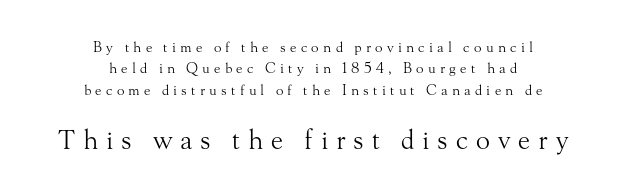
{"italic": "no", "bold": "no", "underline": "no", "align": "center", "line_spacing": "normal", "line_spacing_ratio": 1.53, "letter_spacing": "wide", "letter_spacing_em": 0.3, "larger_block": "second", "size_ratio": 1.86, "glyph_px": 26}
